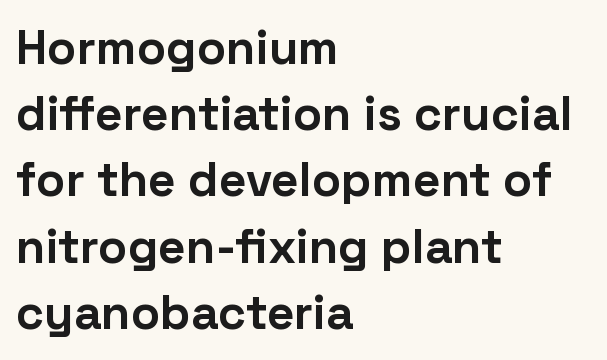
The image shows 48 px bold sans-serif type, upright; set left-aligned, normal line spacing (1.38x), normal letter spacing, not underlined; low stroke contrast and a medium x-height.
